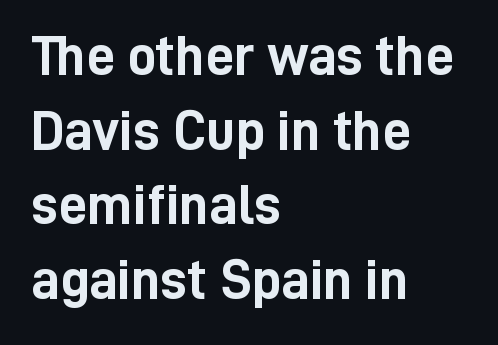
{"serif": "no", "italic": "no", "bold": "yes", "weight": "semibold", "width": "condensed", "stroke_contrast": "low", "x_height": "medium", "monospaced": "no", "underline": "no", "align": "left", "line_spacing": "normal", "line_spacing_ratio": 1.31, "letter_spacing": "normal", "letter_spacing_em": 0.0, "glyph_px": 57}
